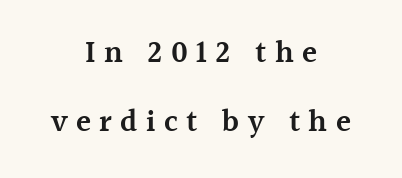
You could fit nearly another row in the gap between these rows. Any mark beneath the type? The region is blank. Posture: vertical. Font category for this specimen: serif. These lines have a slow, spaced-out rhythm from letter to letter. The text block is weighted toward neither margin, spreading evenly from the middle.
